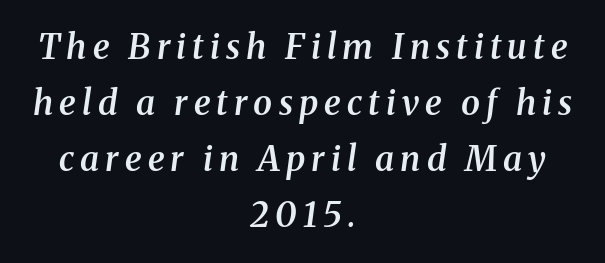
The image shows 34 px semibold serif type, italic (leaning right); set centered, normal line spacing (1.65x), not underlined; medium stroke contrast and a medium x-height.
